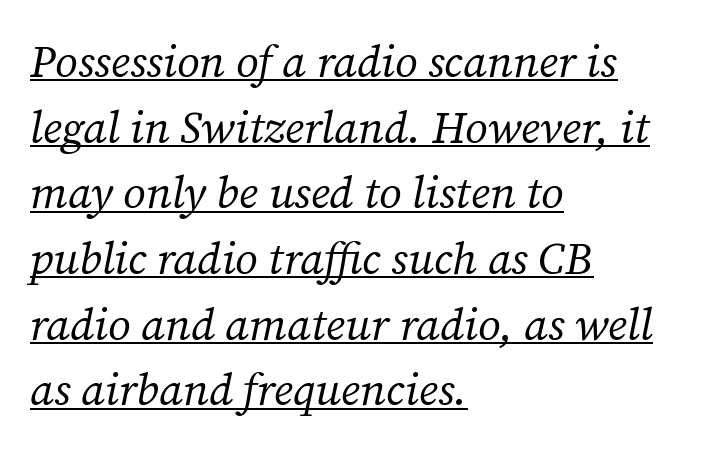
Q: Is the text bold? A: No.
Q: Is the text italic (slanted)? A: Yes, it leans right by about 12 degrees.
Q: Is the typeface a serif or a sans-serif typeface? A: Serif.
Q: Is the text underlined? A: Yes.
Q: How is the paragraph aligned? A: Left-aligned.
Q: Is the spacing between letters normal or unusually wide? A: Normal.
Q: Is the spacing between lines tight, normal or loose? A: Normal.
Q: Width (condensed, normal, or wide)? A: Normal.
Q: Stroke contrast? A: Medium.
Q: x-height? A: Medium.
Q: Monospaced? A: No.
